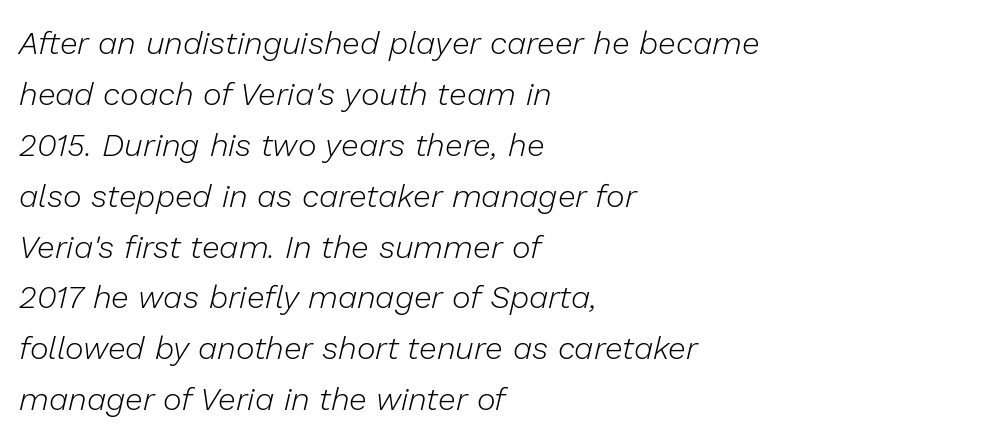
{"italic": "yes", "lean": "right", "slant_degrees": 13, "bold": "no", "weight": "light", "width": "normal", "stroke_contrast": "low", "x_height": "medium", "monospaced": "no", "underline": "no", "align": "left", "line_spacing": "normal", "line_spacing_ratio": 1.59, "letter_spacing": "normal", "letter_spacing_em": 0.0, "glyph_px": 32}
